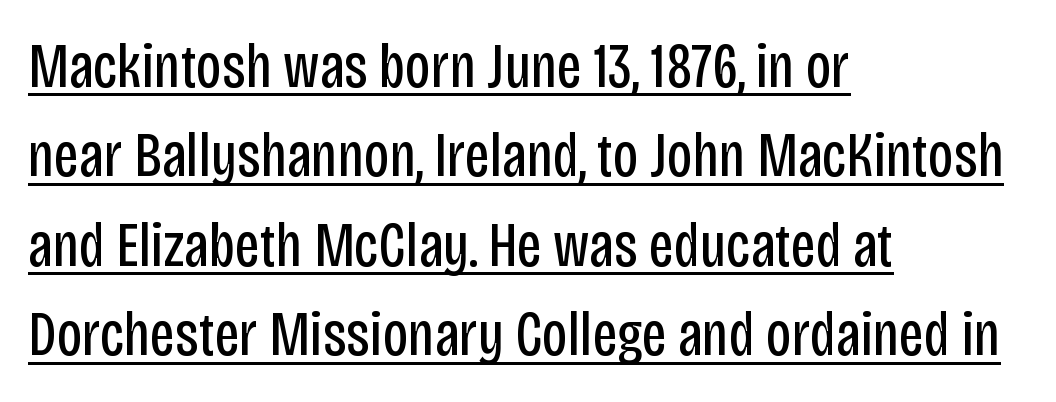
The image shows 63 px regular-weight, condensed sans-serif type, upright; set left-aligned, normal line spacing (1.42x), normal letter spacing, underlined; low stroke contrast and a large x-height.
